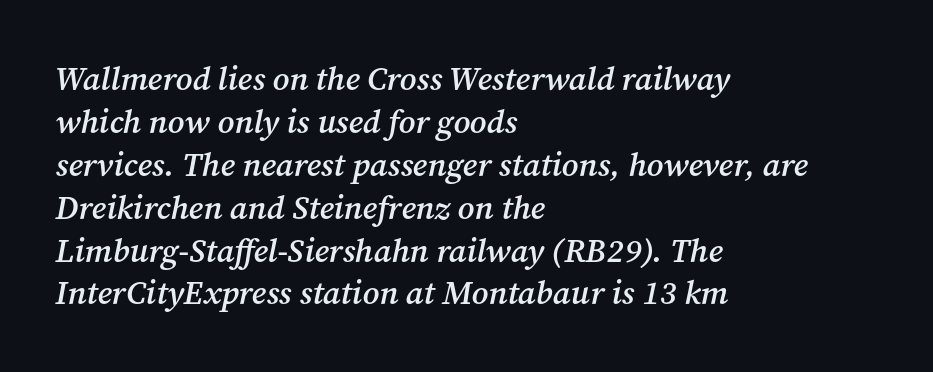
{"serif": "yes", "italic": "yes", "lean": "right", "slant_degrees": 12, "bold": "semi", "weight": "semibold", "width": "normal", "stroke_contrast": "medium", "x_height": "medium", "monospaced": "no", "underline": "no", "align": "left", "line_spacing": "normal", "line_spacing_ratio": 1.3, "letter_spacing": "normal", "letter_spacing_em": 0.0, "glyph_px": 33}
